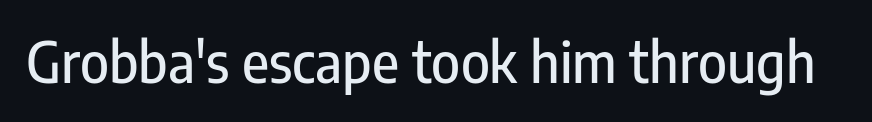
This sample uses a sans-serif face. Compared with typical body copy, the letter spacing here is the same. Spacing verdict: proportional, widths tailored to each character. When letters stand straight like this, we call the style roman or upright. Rule under the text: the space is simply empty.
